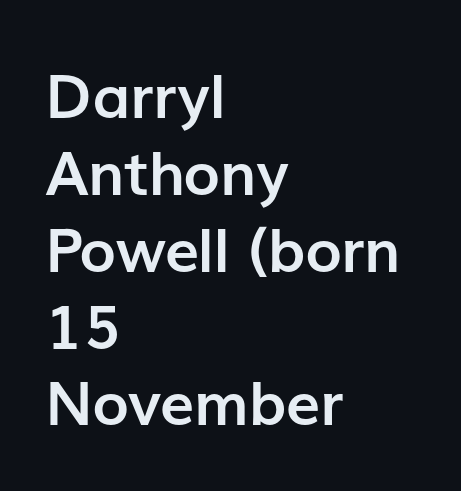
Q: Is the text bold? A: Yes.
Q: Is the text italic (slanted)? A: No, it is upright.
Q: Is the typeface a serif or a sans-serif typeface? A: Sans-serif.
Q: Is the text underlined? A: No.
Q: How is the paragraph aligned? A: Left-aligned.
Q: Is the spacing between letters normal or unusually wide? A: Normal.
Q: Is the spacing between lines tight, normal or loose? A: Normal.
Q: Width (condensed, normal, or wide)? A: Normal.
Q: Stroke contrast? A: Low.
Q: x-height? A: Medium.
Q: Monospaced? A: No.
